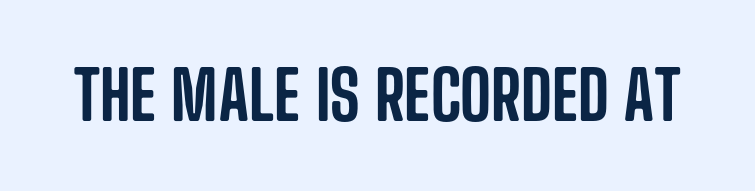
Examine the stroke ends and you'll find no serifs. The string is rendered with underlining switched off. Is the letter spacing exaggerated? No — it looks like the ordinary default. Designer's note — italics off, roman on. Note the varied advance widths — an 'i' is clearly narrower than an 'm'.
